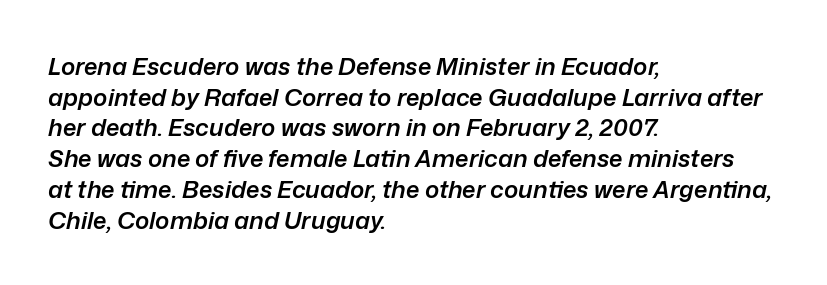
The image shows 24 px text type, italic (leaning right); set left-aligned, normal line spacing (1.28x), normal letter spacing, not underlined.
